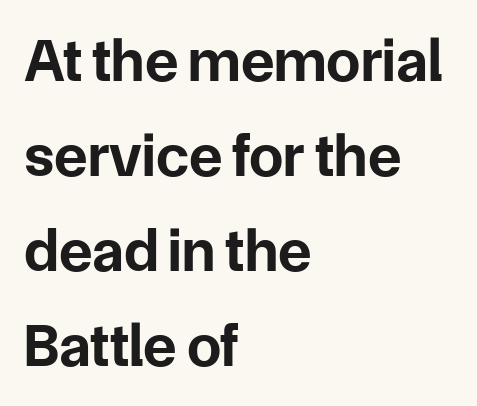
The face used here is proportionally spaced, like ordinary book or web type. How would I describe the line gaps? Plain and ordinary. Short note: letters normally spaced. These lines are composed in type without serifs. Designer's note — italics off, roman on.
